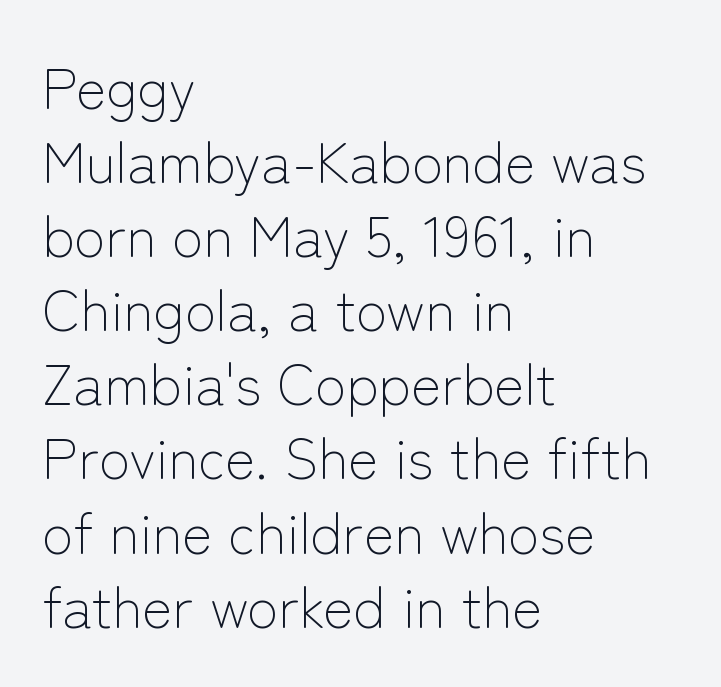
{"serif": "no", "italic": "no", "bold": "no", "weight": "light", "width": "normal", "stroke_contrast": "low", "x_height": "medium", "monospaced": "no", "underline": "no", "align": "left", "line_spacing": "normal", "line_spacing_ratio": 1.3, "letter_spacing": "normal", "letter_spacing_em": 0.0, "glyph_px": 57}
